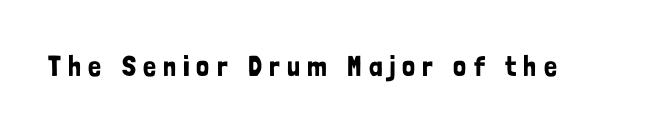
Q: Is the text italic (slanted)? A: No, it is upright.
Q: Is the typeface a serif or a sans-serif typeface? A: Sans-serif.
Q: Is the text underlined? A: No.
Q: Is the spacing between letters normal or unusually wide? A: Unusually wide.
Q: Width (condensed, normal, or wide)? A: Condensed.
Q: Stroke contrast? A: Low.
Q: x-height? A: Medium.
Q: Monospaced? A: No.
